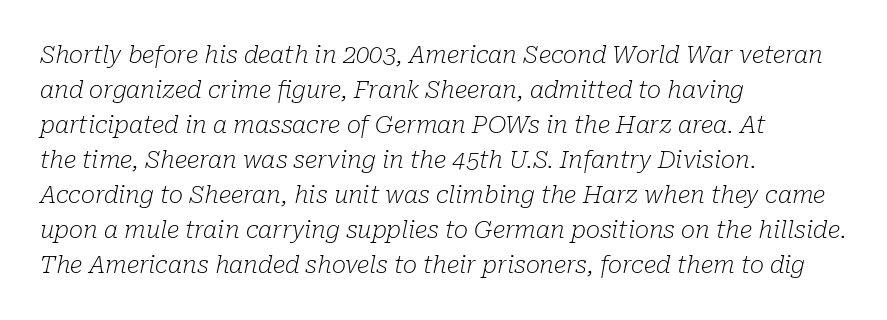
{"italic": "yes", "lean": "right", "slant_degrees": 10, "bold": "no", "underline": "no", "align": "left", "line_spacing": "normal", "line_spacing_ratio": 1.46, "letter_spacing": "normal", "letter_spacing_em": 0.0, "glyph_px": 24}
